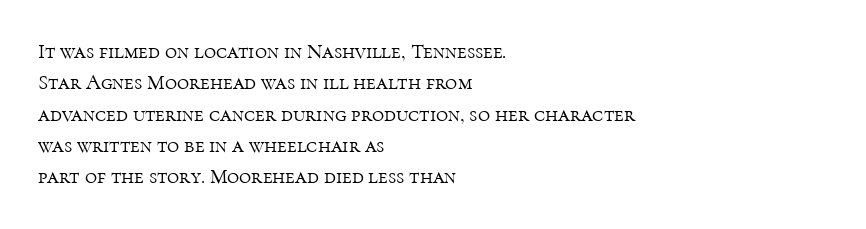
Q: Is the text bold? A: No.
Q: Is the text italic (slanted)? A: No, it is upright.
Q: Is the text underlined? A: No.
Q: How is the paragraph aligned? A: Left-aligned.
Q: Is the spacing between letters normal or unusually wide? A: Normal.
Q: Is the spacing between lines tight, normal or loose? A: Normal.
